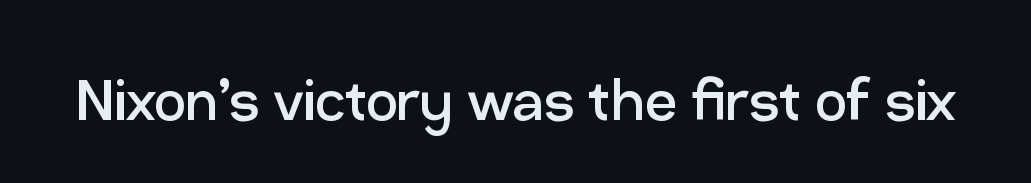
{"serif": "no", "italic": "no", "bold": "no", "weight": "regular", "width": "normal", "stroke_contrast": "low", "x_height": "medium", "monospaced": "no", "underline": "no", "letter_spacing": "normal", "letter_spacing_em": 0.0, "glyph_px": 70}
